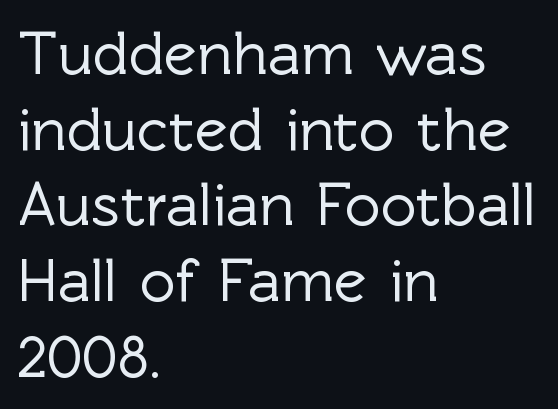
The image shows 62 px sans-serif type, upright; set left-aligned, line spacing 1.22x, normal letter spacing, not underlined; a medium x-height.
